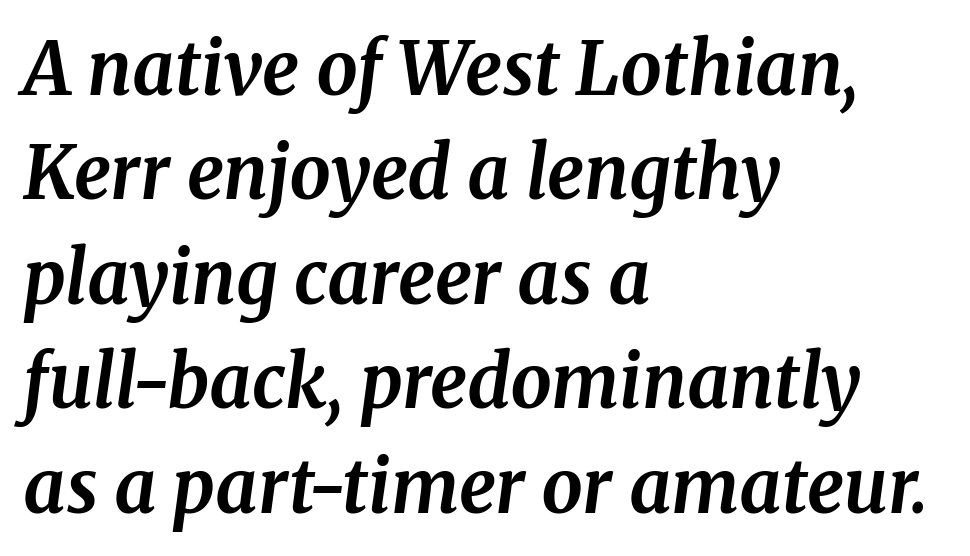
{"serif": "yes", "italic": "yes", "lean": "right", "slant_degrees": 8, "bold": "yes", "weight": "bold", "width": "normal", "stroke_contrast": "medium", "x_height": "medium", "monospaced": "no", "underline": "no", "align": "left", "line_spacing": "normal", "line_spacing_ratio": 1.43, "letter_spacing": "normal", "letter_spacing_em": 0.0, "glyph_px": 73}
